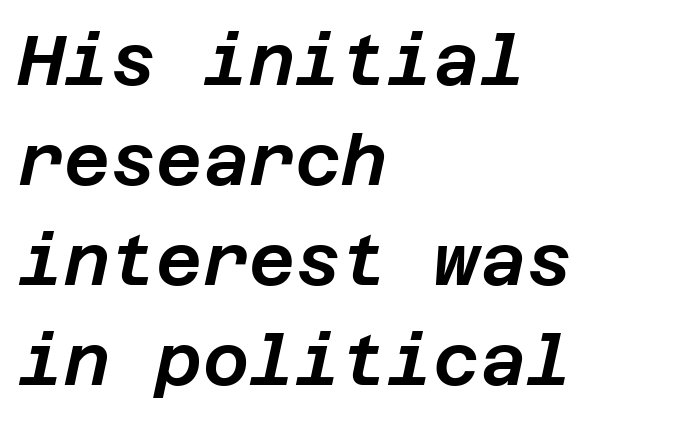
The image shows 71 px text type, italic (leaning right); set left-aligned, normal line spacing (1.41x), normal letter spacing, not underlined; low stroke contrast and a large x-height.
